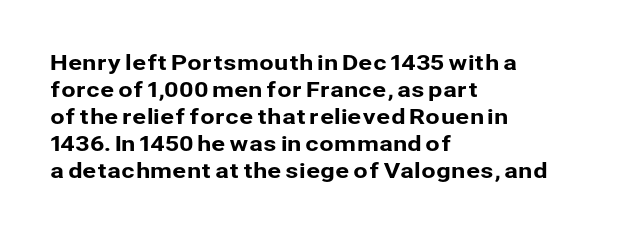
Q: Is the text italic (slanted)? A: No, it is upright.
Q: Is the text underlined? A: No.
Q: How is the paragraph aligned? A: Left-aligned.
Q: Is the spacing between letters normal or unusually wide? A: Normal.
Q: Is the spacing between lines tight, normal or loose? A: Normal.
